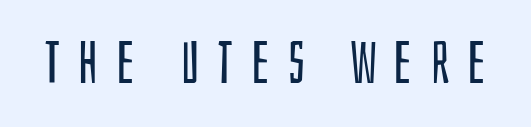
The image shows 59 px regular-weight, condensed sans-serif type, upright; set unusually wide letter spacing (+0.3 em), not underlined; low stroke contrast and a large x-height.
